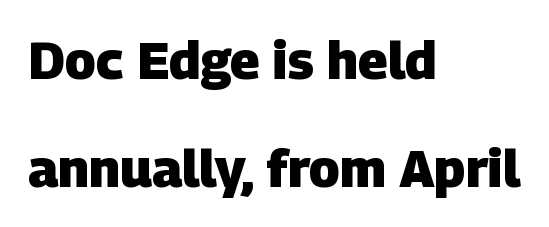
Q: Is the text bold? A: Yes.
Q: Is the typeface a serif or a sans-serif typeface? A: Sans-serif.
Q: Is the text underlined? A: No.
Q: How is the paragraph aligned? A: Left-aligned.
Q: Is the spacing between letters normal or unusually wide? A: Normal.
Q: Is the spacing between lines tight, normal or loose? A: Loose.
Q: Width (condensed, normal, or wide)? A: Normal.
Q: Stroke contrast? A: Low.
Q: x-height? A: Large.
Q: Monospaced? A: No.
